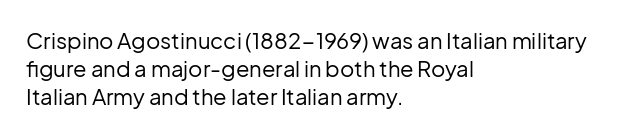
The image shows 22 px text type, upright; set left-aligned, normal line spacing (1.28x), normal letter spacing, not underlined.
